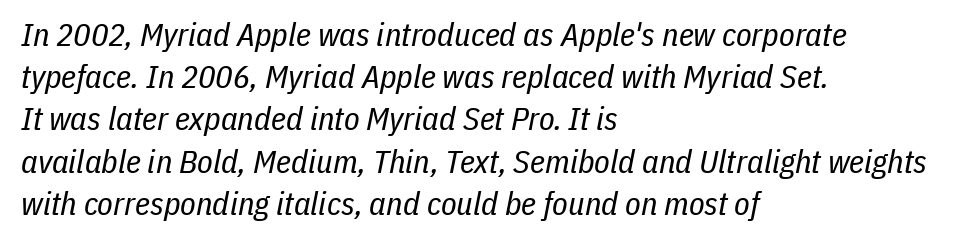
The image shows 32 px regular-weight, condensed type, italic (leaning right); set left-aligned, normal line spacing (1.32x), normal letter spacing, not underlined; low stroke contrast and a medium x-height.
